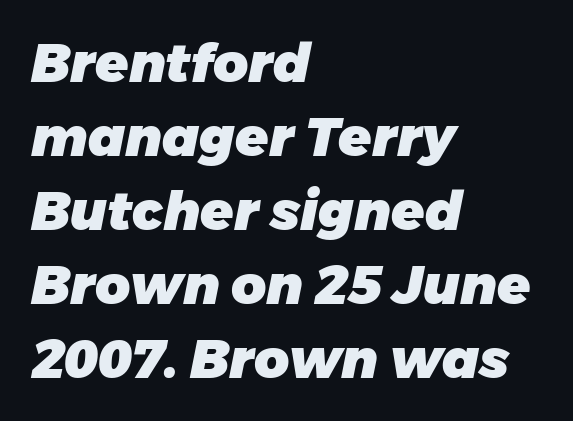
The image shows 54 px heavy sans-serif type; set left-aligned, normal line spacing (1.37x), normal letter spacing, not underlined; low stroke contrast and a large x-height.
